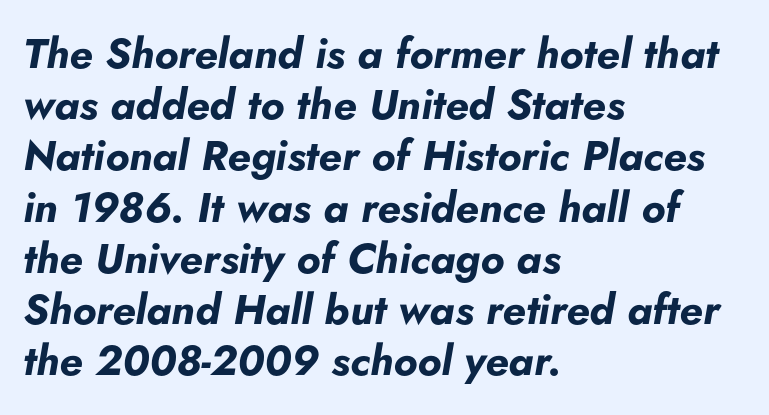
The image shows 42 px bold type, italic (leaning right); set left-aligned, line spacing 1.22x, normal letter spacing, not underlined; low stroke contrast and a small x-height.
